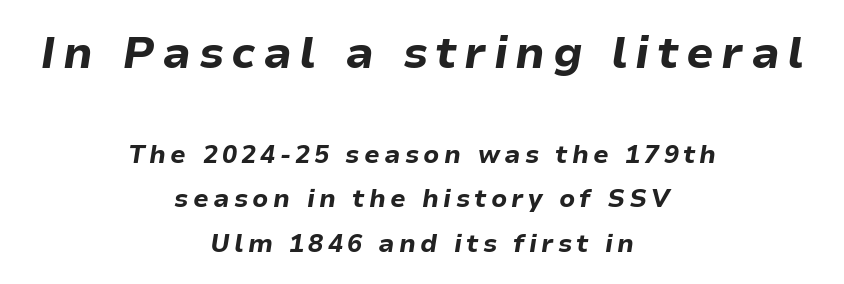
The first block has been scaled up relative to the second. The font is running at its bold setting. The strip under each line holds only bare page. Do the characters align in a grid? No, the font is proportional.
